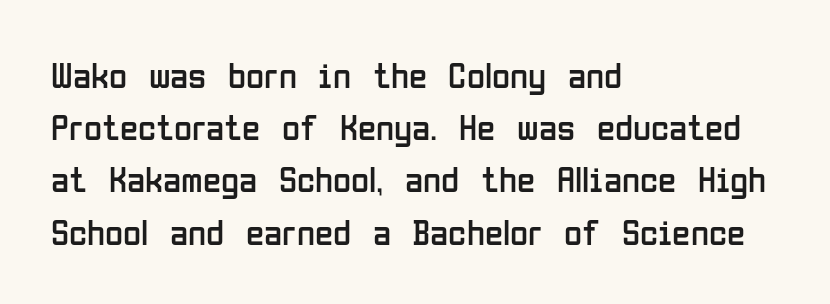
Descender tails drop into unmarked territory. Layout note: lines flush left. Do the characters align in a grid? No, the font is proportional. One glance says typical: line gaps are just what's usual. Stroke terminals: plain, sans-serif. Every stem runs plumb, perpendicular to the baseline.
